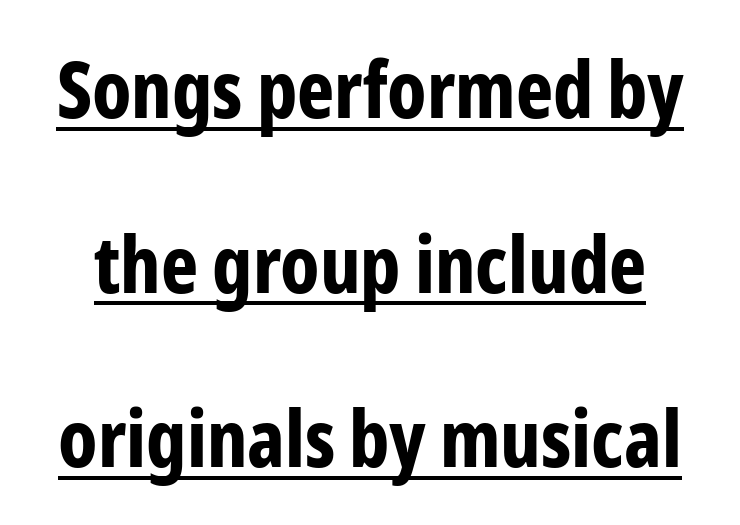
Is there an underline? Yes — a line sits under the letters. In terms of letterspacing, this is plain default setting. Nope, not italic — everything's standing straight. Does the type have serifs? No, each stem ends abruptly.
